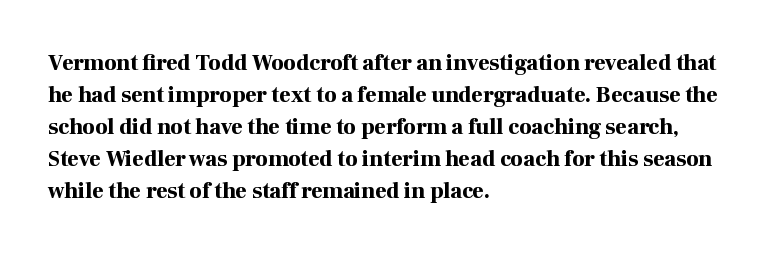
Q: Is the text bold? A: Yes.
Q: Is the text italic (slanted)? A: No, it is upright.
Q: Is the text underlined? A: No.
Q: How is the paragraph aligned? A: Left-aligned.
Q: Is the spacing between letters normal or unusually wide? A: Normal.
Q: Is the spacing between lines tight, normal or loose? A: Normal.
